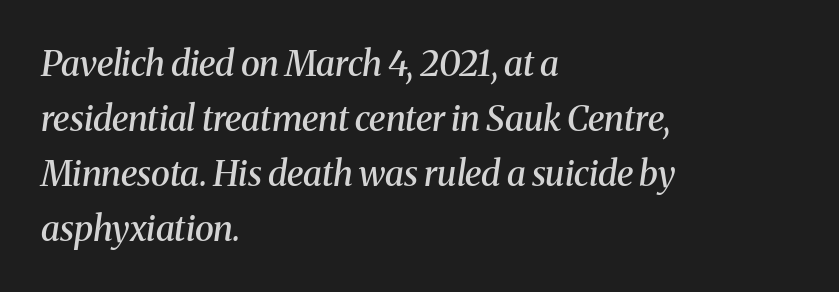
Q: Is the text bold? A: Semi-bold.
Q: Is the text italic (slanted)? A: Yes, it leans right by about 8 degrees.
Q: Is the typeface a serif or a sans-serif typeface? A: Serif.
Q: Is the text underlined? A: No.
Q: How is the paragraph aligned? A: Left-aligned.
Q: Is the spacing between letters normal or unusually wide? A: Normal.
Q: Is the spacing between lines tight, normal or loose? A: Normal.
Q: Width (condensed, normal, or wide)? A: Normal.
Q: Stroke contrast? A: Medium.
Q: x-height? A: Medium.
Q: Monospaced? A: No.
